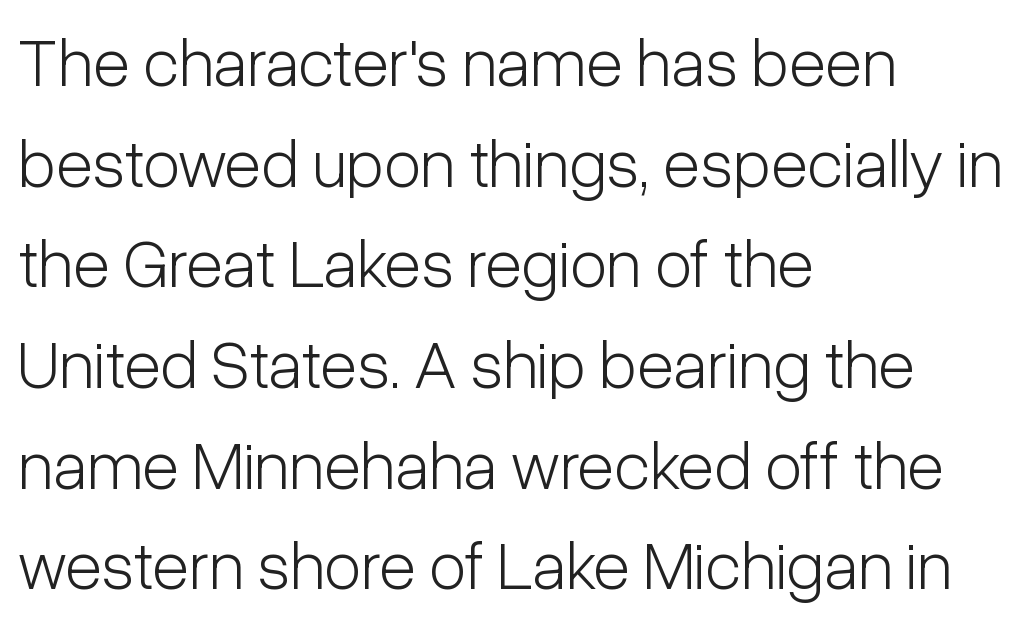
{"serif": "no", "italic": "no", "bold": "no", "weight": "light", "width": "condensed", "stroke_contrast": "low", "x_height": "medium", "monospaced": "no", "underline": "no", "align": "left", "line_spacing": "normal", "line_spacing_ratio": 1.48, "letter_spacing": "normal", "letter_spacing_em": 0.0, "glyph_px": 68}
